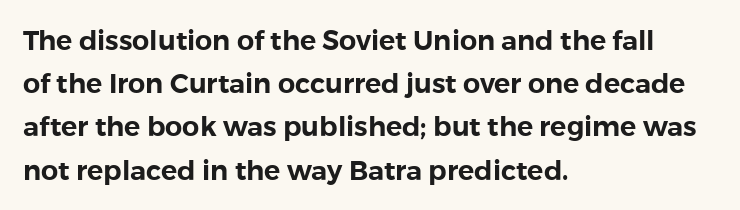
{"italic": "no", "underline": "no", "align": "left", "line_spacing": "normal", "line_spacing_ratio": 1.6, "letter_spacing": "normal", "letter_spacing_em": 0.0, "glyph_px": 27}
